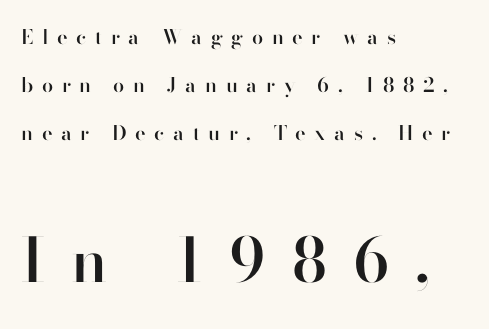
The image shows 61 px semibold sans-serif type, upright; set left-aligned, loose line spacing (2.39x), unusually wide letter spacing (+0.43 em), not underlined; the second (bottom) block is 3.05x larger; high stroke contrast and a small x-height.
